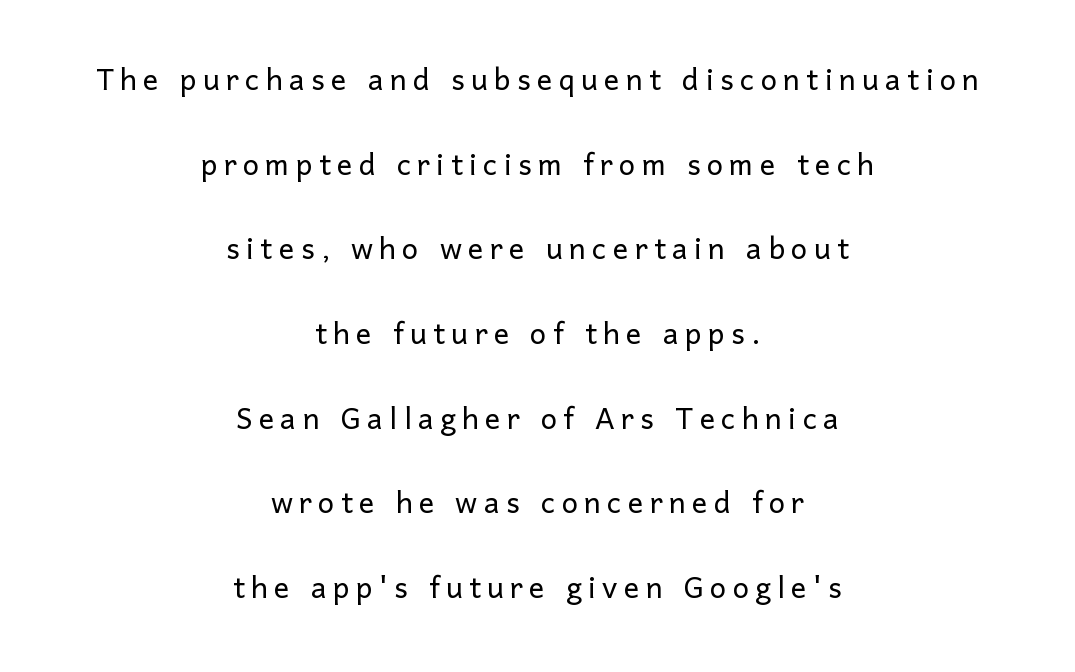
Q: Is the text bold? A: No.
Q: Is the text italic (slanted)? A: No, it is upright.
Q: Is the typeface a serif or a sans-serif typeface? A: Sans-serif.
Q: Is the text underlined? A: No.
Q: How is the paragraph aligned? A: Centered.
Q: Is the spacing between lines tight, normal or loose? A: Loose.
Q: Width (condensed, normal, or wide)? A: Normal.
Q: Stroke contrast? A: Low.
Q: x-height? A: Medium.
Q: Monospaced? A: No.
